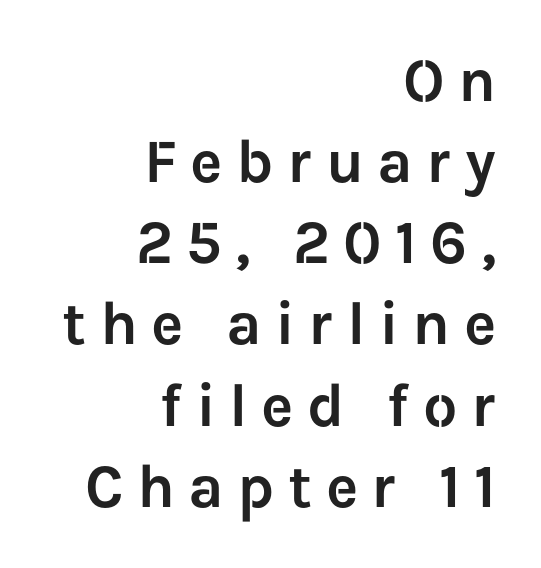
Q: Is the text italic (slanted)? A: No, it is upright.
Q: Is the typeface a serif or a sans-serif typeface? A: Sans-serif.
Q: Is the text underlined? A: No.
Q: How is the paragraph aligned? A: Right-aligned.
Q: Is the spacing between letters normal or unusually wide? A: Unusually wide.
Q: Is the spacing between lines tight, normal or loose? A: Normal.
Q: Width (condensed, normal, or wide)? A: Normal.
Q: Stroke contrast? A: Low.
Q: x-height? A: Medium.
Q: Monospaced? A: No.
